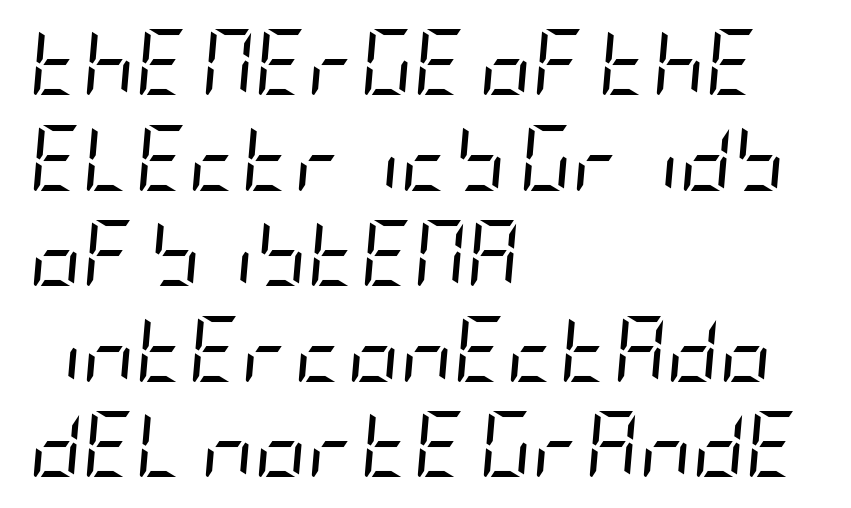
Any mark beneath the type? The region is blank. You can tell it's italic because the verticals aren't actually vertical. The leading is moderate, giving the passage an even texture. Think standard paragraph weight, or any step lighter than that.
